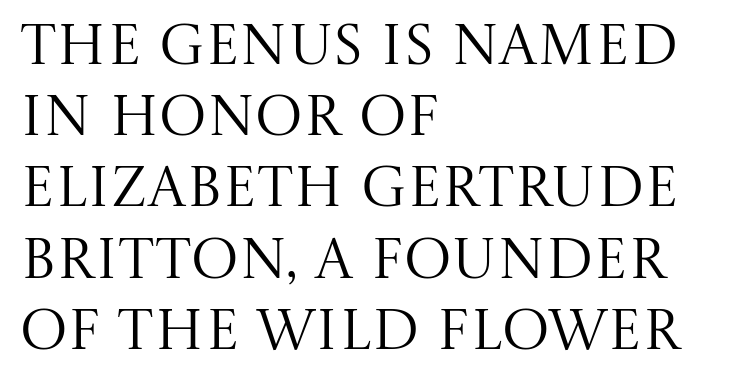
Proportional: the letters do not fall into vertical columns. You can tell from the footed stems that serif type was used. Spacing between characters is what you'd get straight out of the box. Clear beneath every line of the passage.
